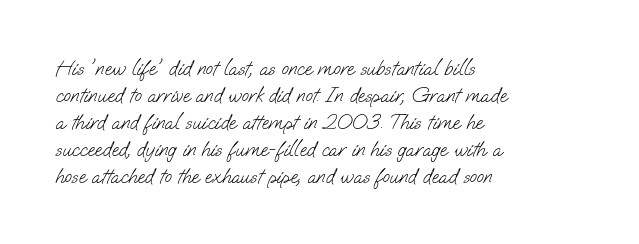
{"bold": "no", "underline": "no", "align": "left", "line_spacing": "normal", "line_spacing_ratio": 1.28, "letter_spacing": "normal", "letter_spacing_em": 0.0, "glyph_px": 21}
